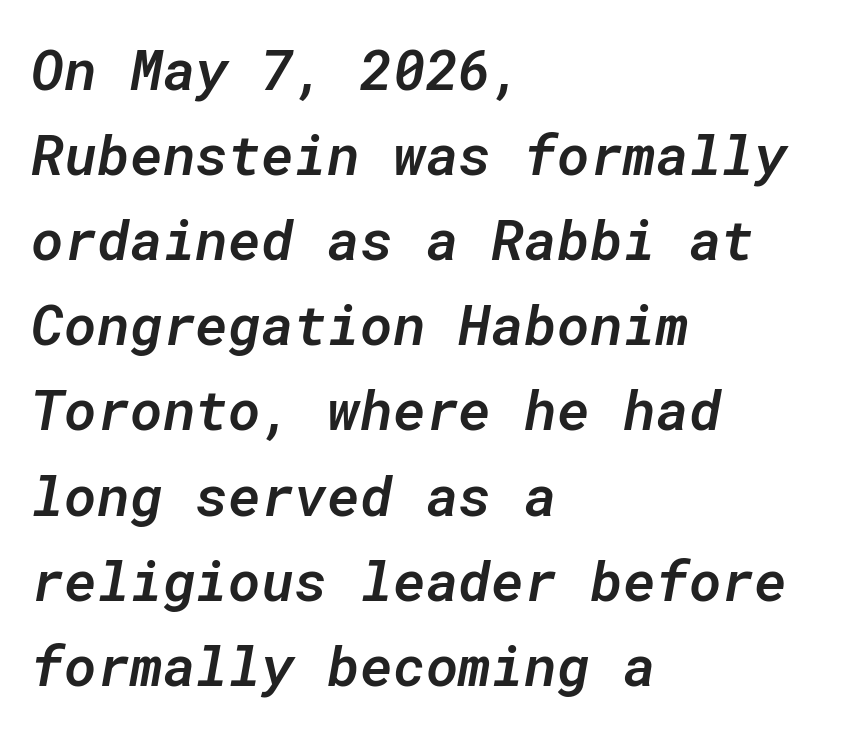
On the weight axis this lands at semibold, roughly 600. Monospaced: the letters line up in strict vertical columns. What's the leading like? Ordinary, nothing unusual. The typesetter chose a ragged-right arrangement here.
